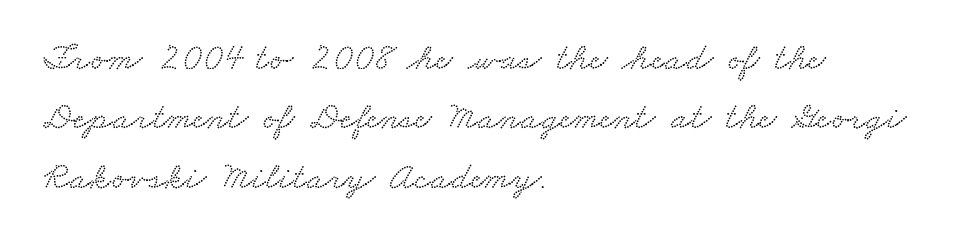
{"serif": "yes", "width": "wide", "stroke_contrast": "low", "x_height": "small", "monospaced": "no", "underline": "no", "align": "left", "line_spacing": "normal", "line_spacing_ratio": 1.56, "letter_spacing": "normal", "letter_spacing_em": 0.0, "glyph_px": 38}
